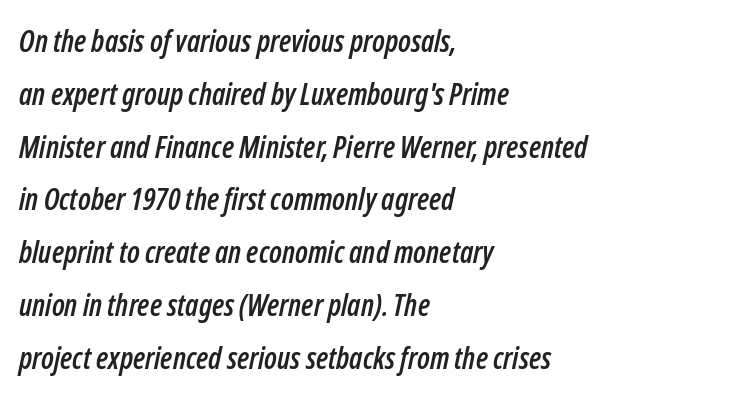
These lines are rendered in a variable-pitch font. Italic: yes, the glyphs are oblique. These lines keep a tight, regular rhythm from letter to letter. Just letters on the line, the space beneath them empty. Line starts are locked; line ends wander.
